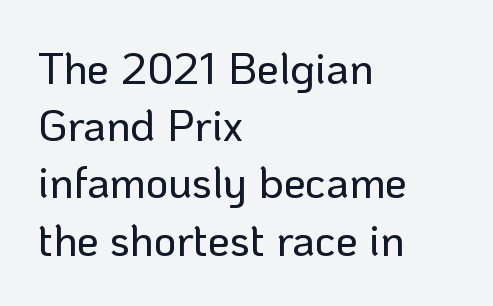
Type without underlining. Characters remain perfectly vertical along every line. This sample has the flowing, uneven cadence of proportional lettering. What's the leading like? Ordinary, nothing unusual. This rendering leaves character spacing at its baseline value. The ragged edge is on the right, which tells us the setting is flush left.
